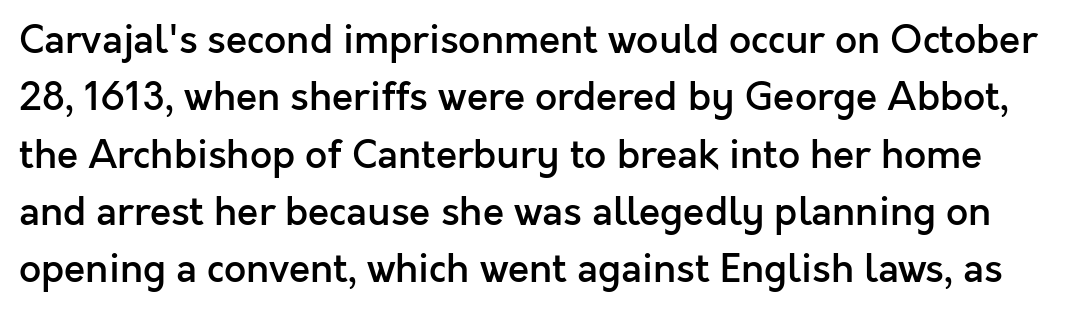
Nothing sits at the stroke ends, so this counts as sans-serif. The string is rendered with underlining switched off. As a designer I'd log this as weight 600, semibold. These lines are rendered in a variable-pitch font. Regarding leading, the lines here are spaced in the standard way.
